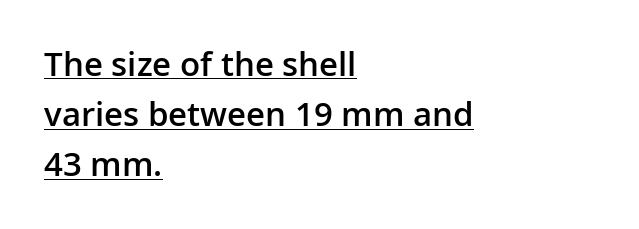
Q: Is the text bold? A: Semi-bold.
Q: Is the text italic (slanted)? A: No, it is upright.
Q: Is the typeface a serif or a sans-serif typeface? A: Sans-serif.
Q: Is the text underlined? A: Yes.
Q: How is the paragraph aligned? A: Left-aligned.
Q: Is the spacing between letters normal or unusually wide? A: Normal.
Q: Is the spacing between lines tight, normal or loose? A: Normal.
Q: Width (condensed, normal, or wide)? A: Normal.
Q: Stroke contrast? A: Low.
Q: x-height? A: Medium.
Q: Monospaced? A: No.
